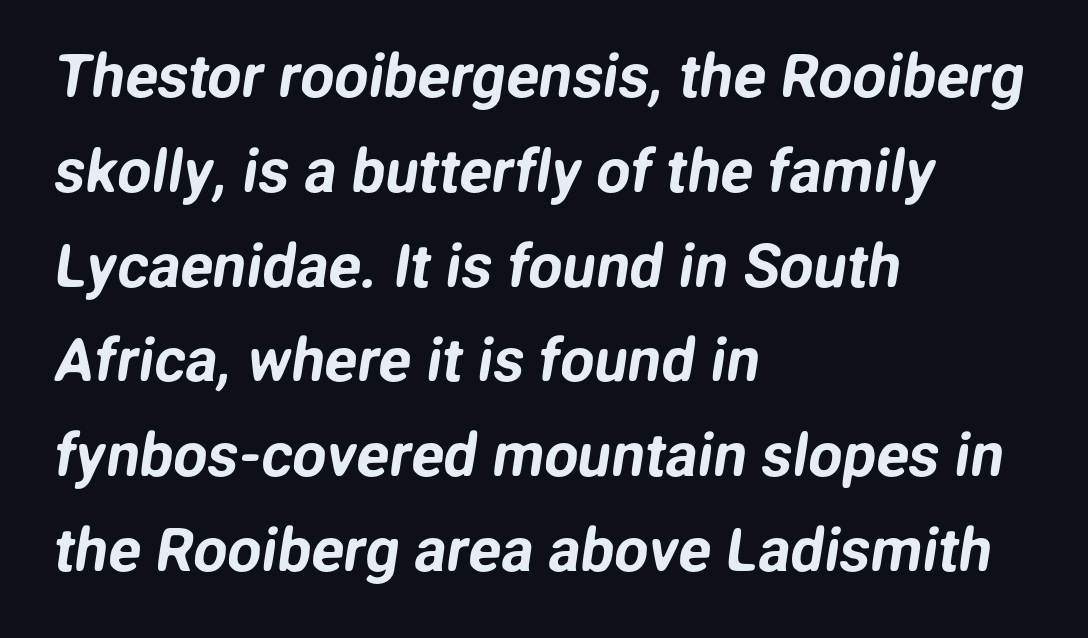
Q: Is the typeface a serif or a sans-serif typeface? A: Sans-serif.
Q: Is the text underlined? A: No.
Q: How is the paragraph aligned? A: Left-aligned.
Q: Is the spacing between letters normal or unusually wide? A: Normal.
Q: Is the spacing between lines tight, normal or loose? A: Normal.
Q: Width (condensed, normal, or wide)? A: Normal.
Q: Stroke contrast? A: Low.
Q: x-height? A: Medium.
Q: Monospaced? A: No.
